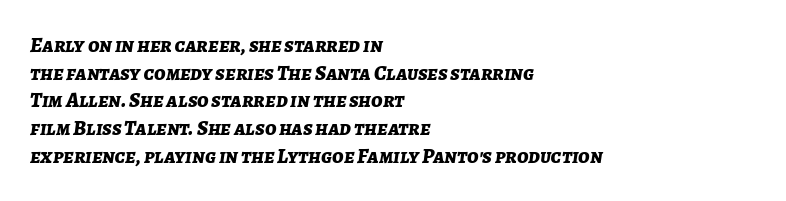
Q: Is the text bold? A: Yes.
Q: Is the text italic (slanted)? A: Yes, it leans right by about 7 degrees.
Q: Is the text underlined? A: No.
Q: How is the paragraph aligned? A: Left-aligned.
Q: Is the spacing between letters normal or unusually wide? A: Normal.
Q: Is the spacing between lines tight, normal or loose? A: Normal.
